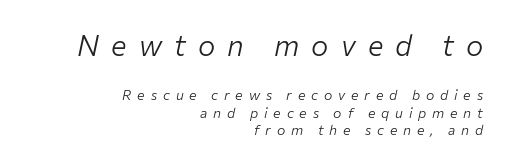
Q: Is the text bold? A: No.
Q: Is the text italic (slanted)? A: Yes, it leans right by about 12 degrees.
Q: Is the text underlined? A: No.
Q: How is the paragraph aligned? A: Right-aligned.
Q: Is the spacing between letters normal or unusually wide? A: Unusually wide.
Q: Which block of text is set in a larger size, the first (top) or the second (bottom)? A: The first (top) one.
Q: Width (condensed, normal, or wide)? A: Normal.
Q: Stroke contrast? A: Low.
Q: x-height? A: Medium.
Q: Monospaced? A: No.
